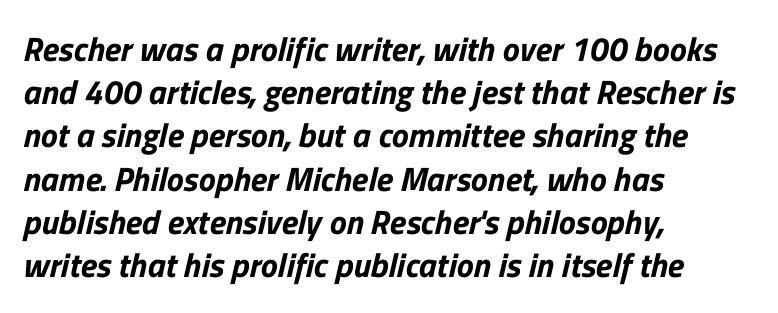
{"serif": "no", "width": "normal", "stroke_contrast": "low", "x_height": "medium", "monospaced": "no", "underline": "no", "align": "left", "line_spacing": "normal", "line_spacing_ratio": 1.27, "letter_spacing": "normal", "letter_spacing_em": 0.0, "glyph_px": 34}
